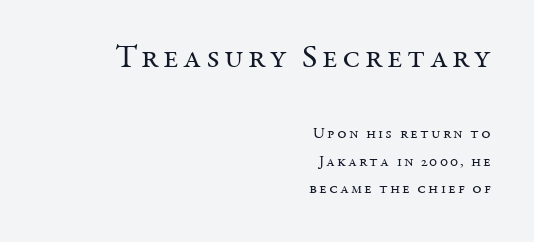
{"serif": "yes", "italic": "no", "bold": "no", "weight": "regular", "width": "normal", "stroke_contrast": "medium", "x_height": "medium", "monospaced": "no", "underline": "no", "align": "right", "line_spacing_ratio": 1.72, "larger_block": "first", "size_ratio": 2.06, "glyph_px": 33}
